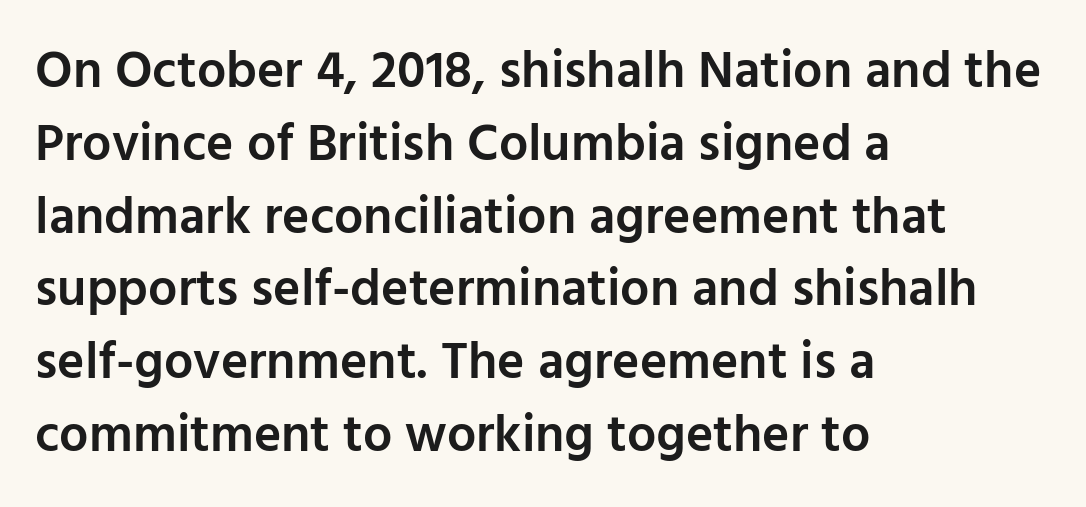
{"serif": "no", "italic": "no", "bold": "semi", "weight": "semibold", "width": "normal", "stroke_contrast": "low", "x_height": "medium", "monospaced": "no", "underline": "no", "align": "left", "line_spacing": "normal", "line_spacing_ratio": 1.4, "letter_spacing": "normal", "letter_spacing_em": 0.0, "glyph_px": 52}
